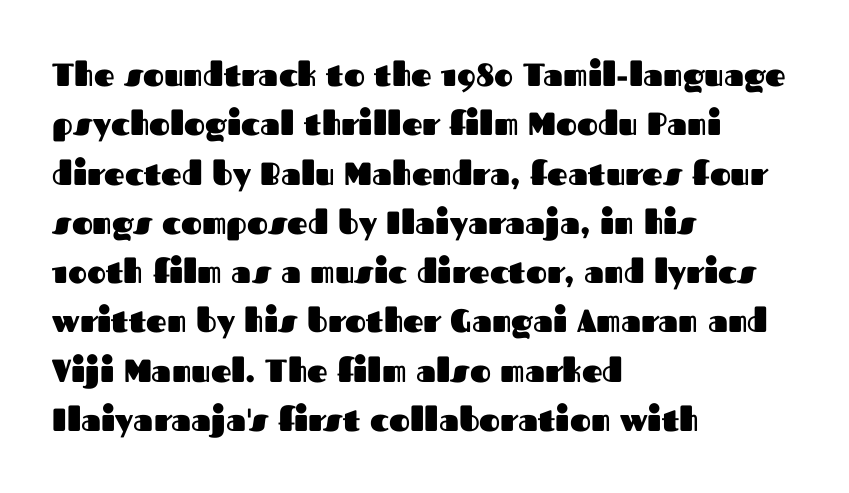
The lines in this sample share a left origin and differ only in where they stop. Chunky letters — that's bold for sure. Designer's note — italics off, roman on. Descenders are the only things crossing below the line. In terms of leading, this rendering sits right in the middle.
